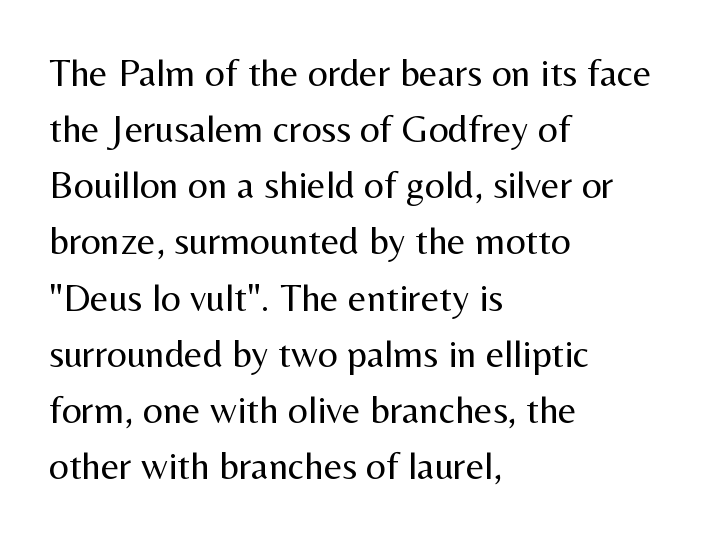
The lettering stays uniformly vertical, giving the passage a roman look. Nothing heavy about these letters — not bold at all. Line beginnings align vertically; line endings do not. A sans-serif font was chosen for this passage. The words here are not underlined.
